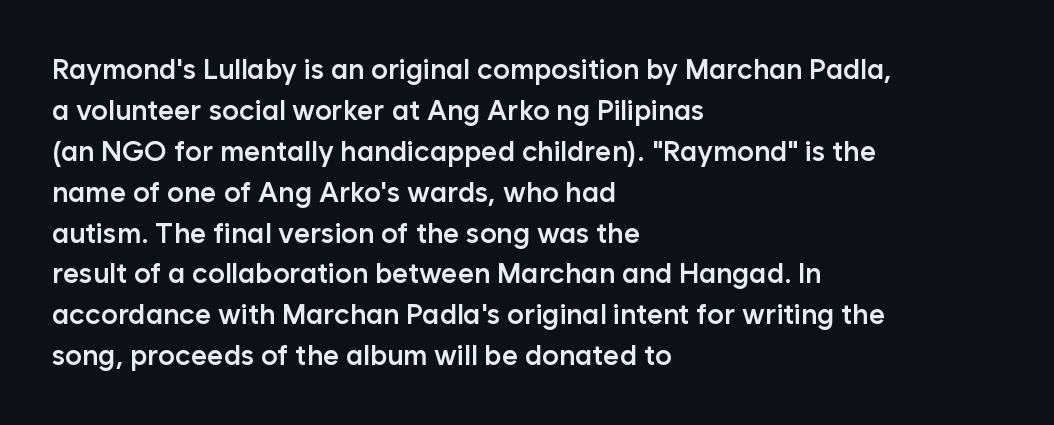
The image shows 28 px semibold sans-serif type, upright; set left-aligned, normal line spacing (1.46x), normal letter spacing, not underlined; low stroke contrast and a medium x-height.
